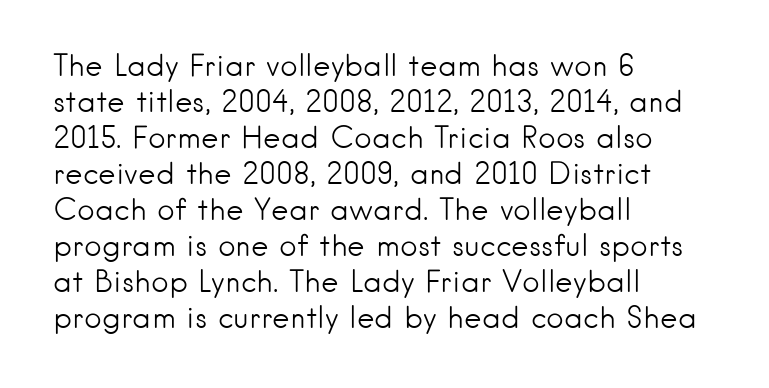
{"serif": "no", "italic": "no", "bold": "no", "weight": "light", "width": "normal", "stroke_contrast": "low", "x_height": "small", "monospaced": "no", "underline": "no", "align": "left", "line_spacing_ratio": 1.2, "letter_spacing": "normal", "letter_spacing_em": 0.0, "glyph_px": 30}
